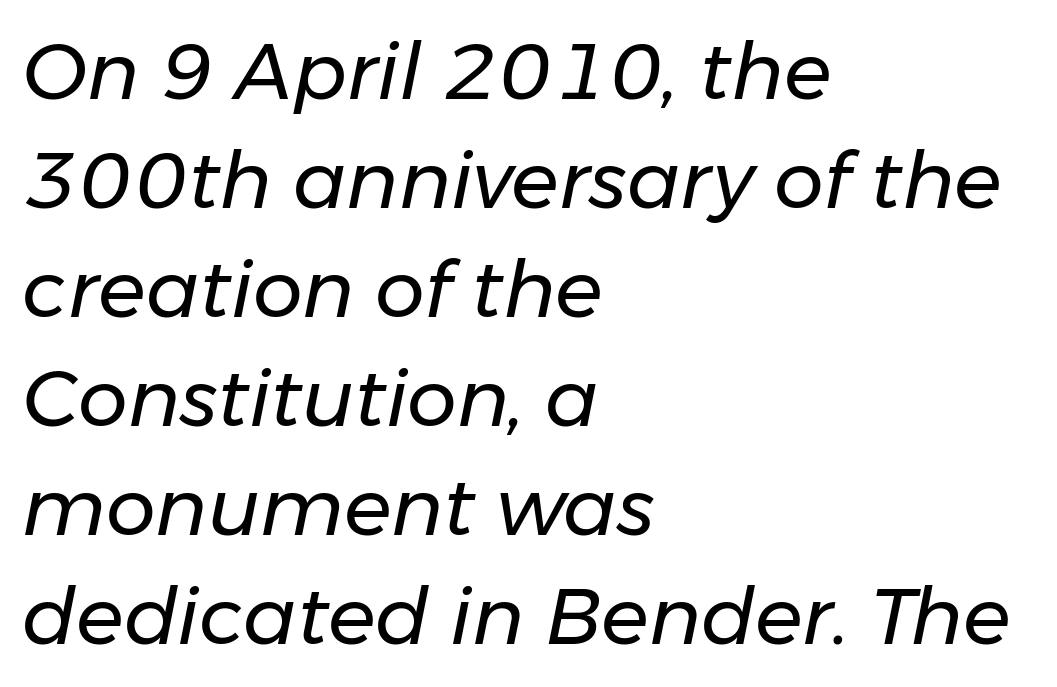
This sample has the flowing, uneven cadence of proportional lettering. Just letters on the line, the space beneath them empty. Regular leading. Weight: regular or lighter. Would a proofreader flag this as italicized? Yes. Compared with typical body copy, the letter spacing here is the same.
